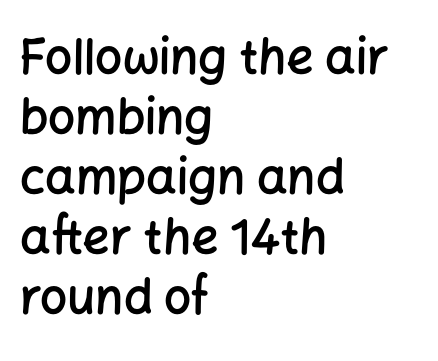
The image shows 48 px semibold sans-serif type, upright; set left-aligned, normal line spacing (1.25x), normal letter spacing, not underlined; low stroke contrast and a medium x-height.
